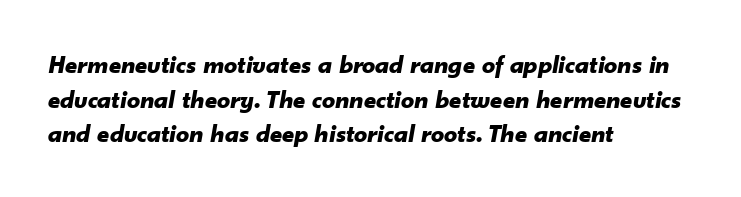
{"italic": "yes", "lean": "right", "slant_degrees": 10, "bold": "yes", "underline": "no", "align": "left", "line_spacing": "normal", "line_spacing_ratio": 1.33, "letter_spacing": "normal", "letter_spacing_em": 0.0, "glyph_px": 26}
